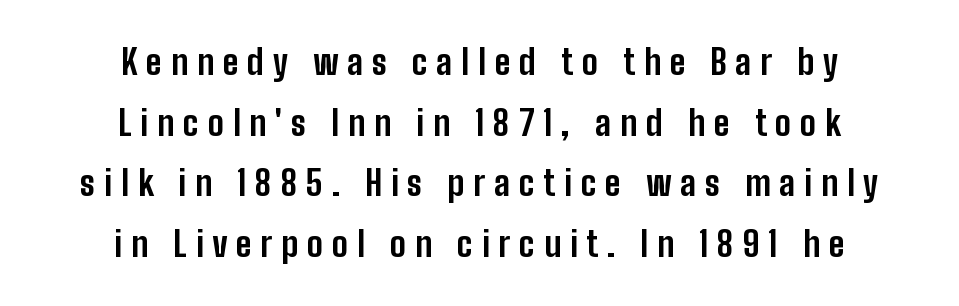
{"serif": "no", "italic": "no", "bold": "yes", "weight": "bold", "width": "condensed", "stroke_contrast": "low", "x_height": "medium", "monospaced": "no", "underline": "no", "align": "center", "line_spacing_ratio": 1.78, "letter_spacing": "wide", "letter_spacing_em": 0.26, "glyph_px": 34}
